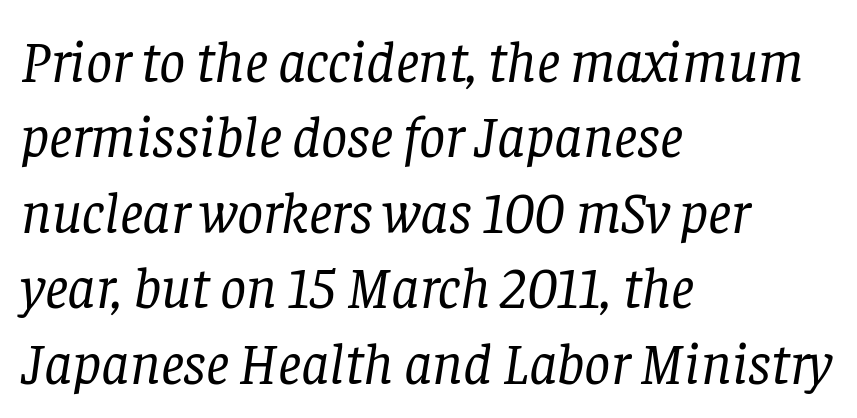
Here the glyphs are tracked normally, forming tight word shapes. Little horizontal feet cap the strokes, marking this as serif type. These lines sit exactly where default settings would place them. Is the block centered? No — it sits flush against the left margin. Note the varied advance widths — an 'i' is clearly narrower than an 'm'.
